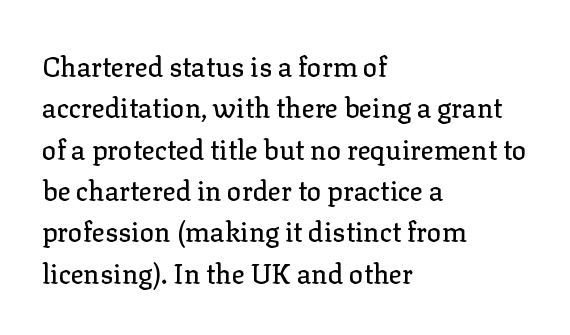
Q: Is the text italic (slanted)? A: No, it is upright.
Q: Is the text underlined? A: No.
Q: How is the paragraph aligned? A: Left-aligned.
Q: Is the spacing between letters normal or unusually wide? A: Normal.
Q: Is the spacing between lines tight, normal or loose? A: Normal.
